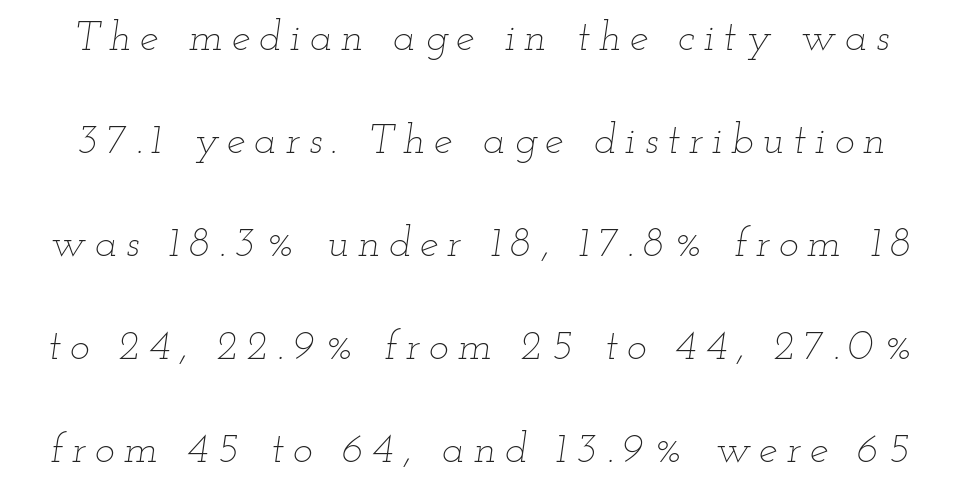
{"italic": "yes", "lean": "right", "slant_degrees": 12, "bold": "no", "weight": "thin", "width": "wide", "stroke_contrast": "low", "x_height": "small", "monospaced": "no", "underline": "no", "line_spacing": "loose", "line_spacing_ratio": 2.45, "letter_spacing": "wide", "letter_spacing_em": 0.21, "glyph_px": 42}
